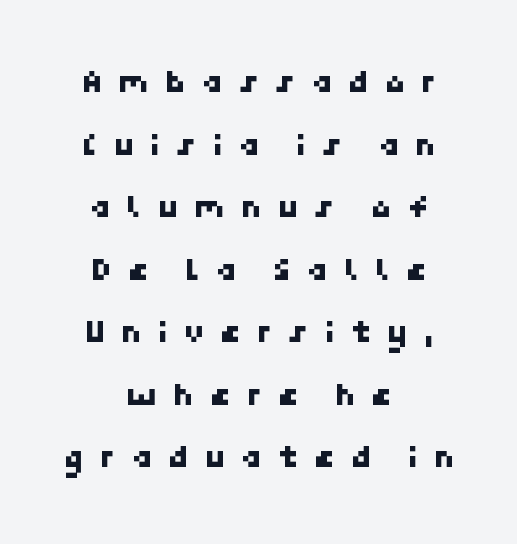
Characters follow at a spacing far wider than the type designer built in. Nope, no serifs anywhere on these letters. The paragraph shown floats in the horizontal middle. Check the space under the baseline: it is left empty.
